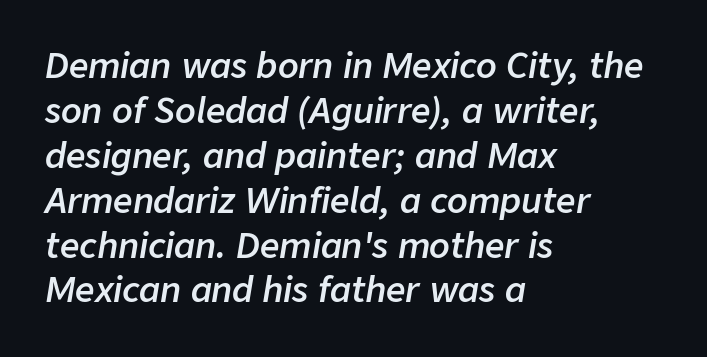
Summary of vertical rhythm: regular, with standard interline spacing. This sample uses plain, unmodified letter spacing. Emphasis by weight is partial: semibold. The letters advance in unequal steps, a hallmark of proportional type. A typesetter would mark this as italic. The compositor pushed each line to the left boundary.
